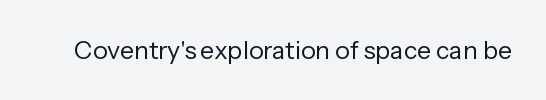
The rendering keeps characters at their native spacing. The font sits on the lighter half of the weight spectrum, regular included. Quick note: underline off. Is there any slant? The stems are plumb.
